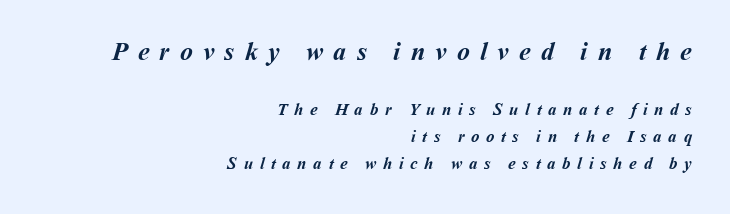
Horizontal alignment here is rightward, an uncommon choice for prose. The strip under each line holds only bare page. Scale decreases going downward across the two blocks. How are the letters spaced? Widely, with obvious added tracking.
